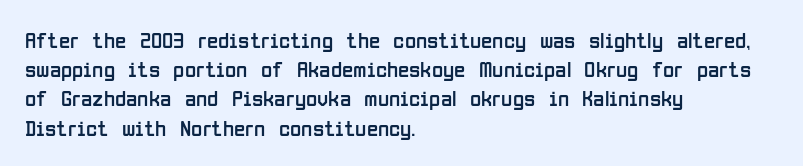
Q: Is the text bold? A: No.
Q: Is the text italic (slanted)? A: No, it is upright.
Q: Is the text underlined? A: No.
Q: How is the paragraph aligned? A: Left-aligned.
Q: Is the spacing between letters normal or unusually wide? A: Normal.
Q: Is the spacing between lines tight, normal or loose? A: Normal.
